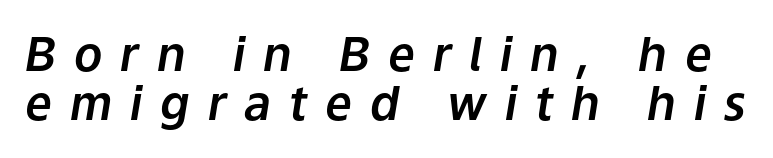
{"italic": "yes", "lean": "right", "slant_degrees": 9, "width": "normal", "stroke_contrast": "low", "x_height": "medium", "monospaced": "no", "underline": "no", "line_spacing": "tight", "line_spacing_ratio": 1.05, "letter_spacing": "wide", "letter_spacing_em": 0.38, "glyph_px": 47}
